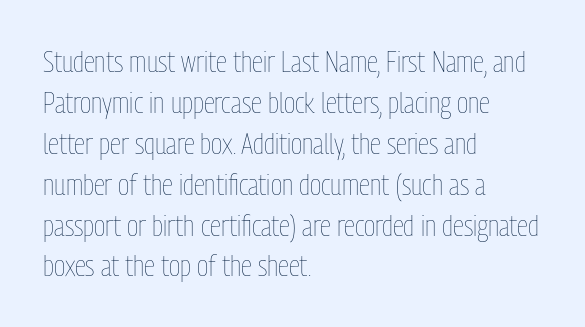
{"italic": "no", "bold": "no", "weight": "thin", "width": "condensed", "stroke_contrast": "low", "x_height": "medium", "monospaced": "no", "underline": "no", "align": "left", "line_spacing": "normal", "line_spacing_ratio": 1.41, "letter_spacing": "normal", "letter_spacing_em": 0.0, "glyph_px": 29}
